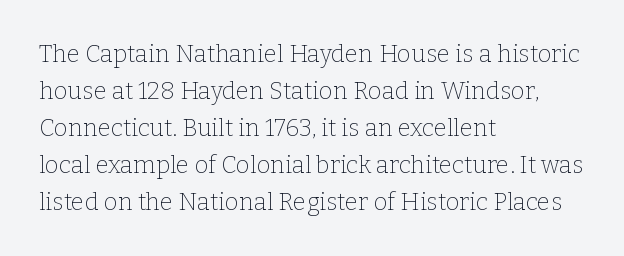
Vertical strokes here are truly vertical. Every row of glyphs begins at an identical x-position on the left. Between one letter and the next there's only the usual sliver of space. Only glyphs here, with clear space below each row.
